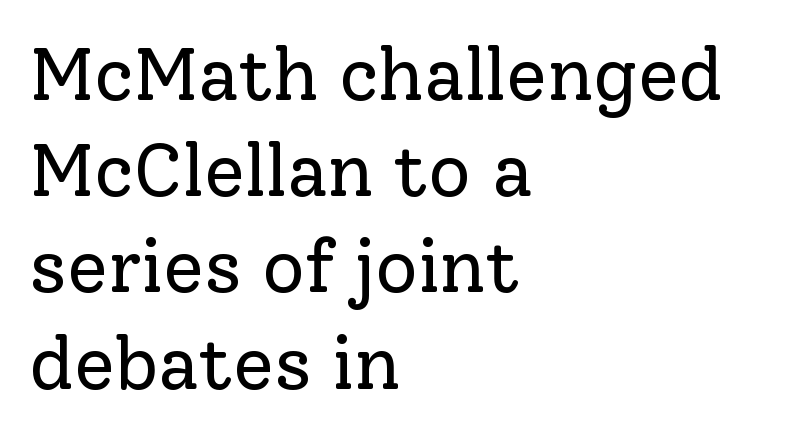
The image shows 74 px regular-weight serif type, upright; set left-aligned, normal line spacing (1.3x), normal letter spacing, not underlined; low stroke contrast and a medium x-height.
